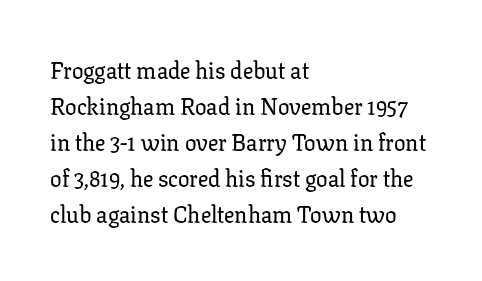
Regular leading. Check under the words: just untouched page. The type is set solid horizontally, with unmodified tracking. The paragraph has a hard left edge and a soft right edge.
